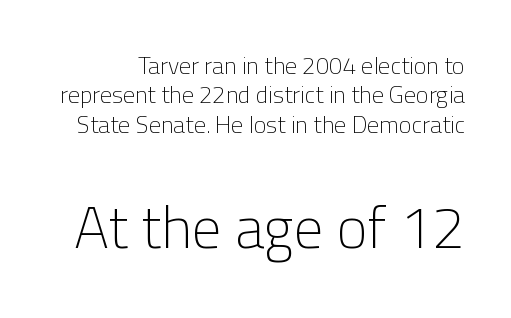
The image shows 59 px light sans-serif type, upright; set line spacing 1.22x, normal letter spacing, not underlined; the second (bottom) block is 2.46x larger; low stroke contrast and a medium x-height.
